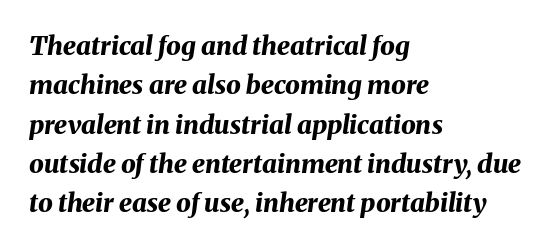
{"italic": "yes", "lean": "right", "slant_degrees": 8, "bold": "yes", "underline": "no", "align": "left", "line_spacing": "normal", "line_spacing_ratio": 1.51, "letter_spacing": "normal", "letter_spacing_em": 0.0, "glyph_px": 26}
